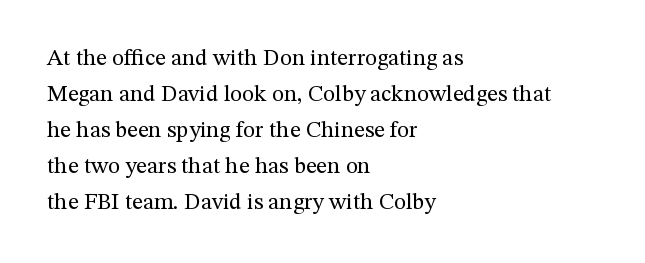
Nothing unusual about the tracking: characters are spaced as the font intends. The typesetter chose a ragged-right arrangement here. Vertical strokes here are truly vertical. In terms of leading, this rendering sits right in the middle.
